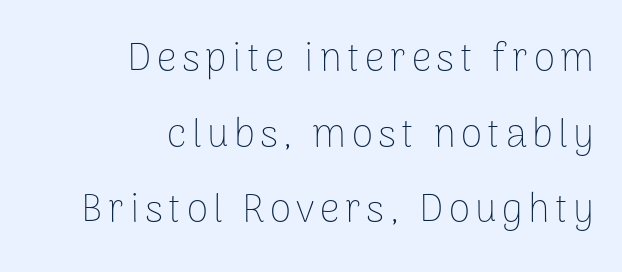
Q: Is the text bold? A: No.
Q: Is the text italic (slanted)? A: No, it is upright.
Q: Is the typeface a serif or a sans-serif typeface? A: Sans-serif.
Q: Is the text underlined? A: No.
Q: How is the paragraph aligned? A: Right-aligned.
Q: Is the spacing between lines tight, normal or loose? A: Loose.
Q: Width (condensed, normal, or wide)? A: Normal.
Q: Stroke contrast? A: Low.
Q: x-height? A: Medium.
Q: Monospaced? A: No.
